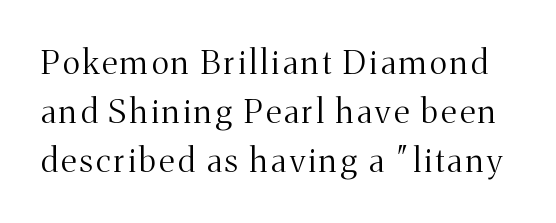
{"serif": "yes", "italic": "no", "bold": "no", "weight": "light", "width": "normal", "stroke_contrast": "medium", "x_height": "medium", "monospaced": "no", "underline": "no", "line_spacing": "normal", "line_spacing_ratio": 1.48, "glyph_px": 33}
